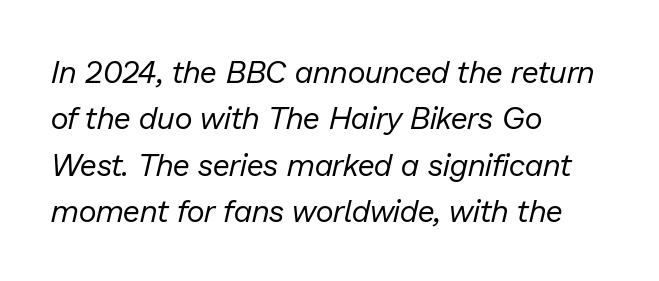
{"italic": "yes", "lean": "right", "slant_degrees": 13, "bold": "no", "weight": "regular", "width": "normal", "stroke_contrast": "low", "x_height": "medium", "monospaced": "no", "underline": "no", "align": "left", "line_spacing": "normal", "line_spacing_ratio": 1.5, "letter_spacing": "normal", "letter_spacing_em": 0.0, "glyph_px": 31}
